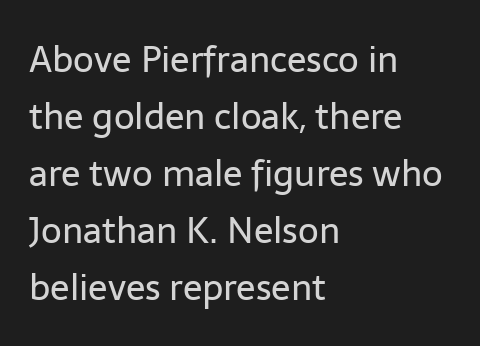
Look at the bottom of the vertical strokes: they stop flat, with no serifs. The passage shown stacks its lines at a standard gap. The compositor pushed each line to the left boundary. Unbolded letterforms with no extra heft. Tracking value appears to be zero — textbook default spacing.
